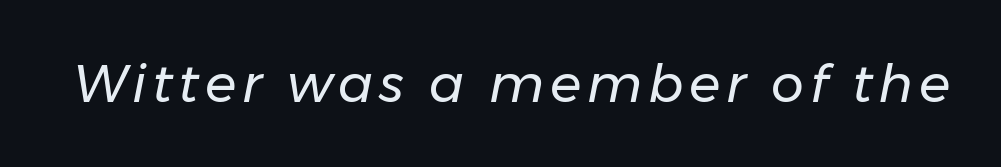
Stem width sits at or under what a default text font uses. This rendering features lettering with no underline. The specimen reads as italic at a glance. These lines are rendered in a variable-pitch font.
